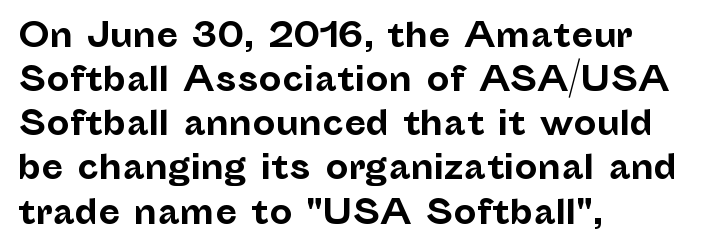
{"serif": "no", "italic": "no", "bold": "yes", "weight": "bold", "width": "normal", "stroke_contrast": "low", "x_height": "medium", "monospaced": "no", "underline": "no", "align": "left", "line_spacing": "normal", "line_spacing_ratio": 1.38, "letter_spacing": "normal", "letter_spacing_em": 0.0, "glyph_px": 32}
